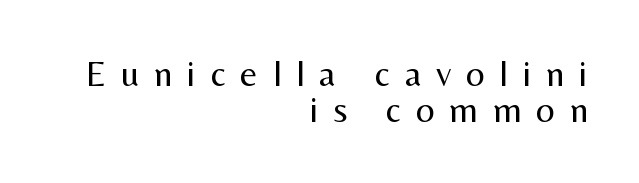
{"serif": "no", "italic": "no", "bold": "no", "weight": "regular", "width": "normal", "stroke_contrast": "medium", "x_height": "medium", "monospaced": "no", "underline": "no", "align": "right", "line_spacing": "tight", "line_spacing_ratio": 0.98, "letter_spacing": "wide", "letter_spacing_em": 0.4, "glyph_px": 37}
